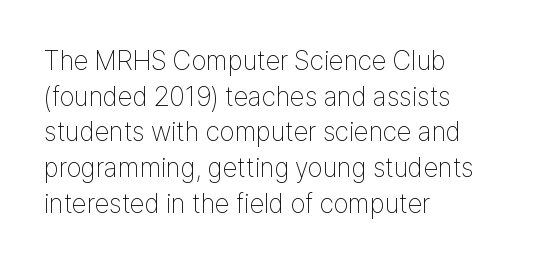
Notice how descenders clear the ascenders below comfortably — that's standard leading. Rule under the text: the space is simply empty. This rendering uses left alignment, leaving the right contour irregular. The type sits square on the baseline with zero lean. The font sits on the lighter half of the weight spectrum, regular included. The gaps between neighbouring characters are ordinary and unremarkable.
